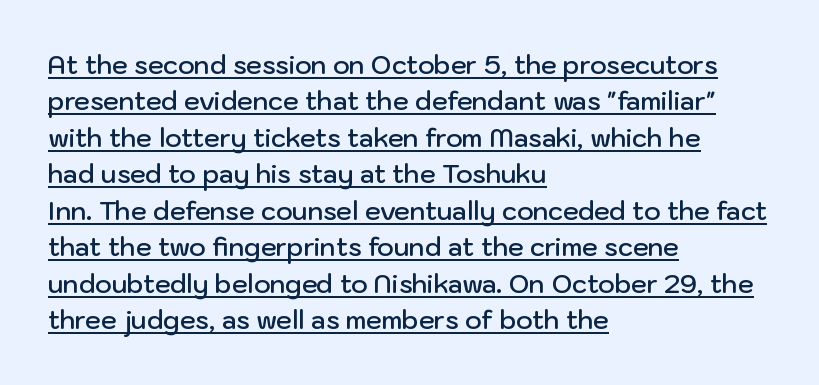
Every row of glyphs begins at an identical x-position on the left. A roman cut, with each character standing at attention. Stems and bowls a touch heavier than normal — semibold. Somebody hit Ctrl+U on this one — the words are underlined.
